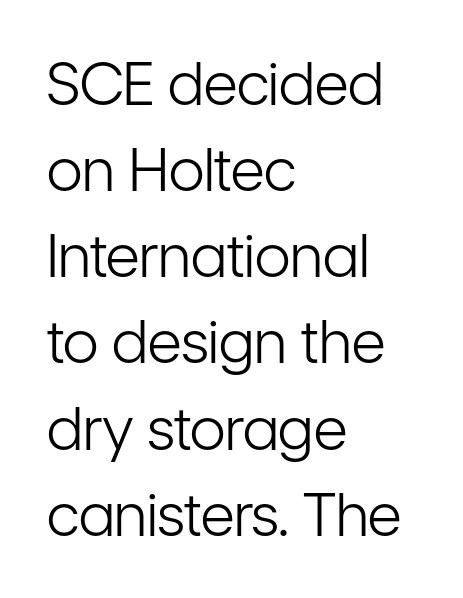
Q: Is the text bold? A: No.
Q: Is the text italic (slanted)? A: No, it is upright.
Q: Is the typeface a serif or a sans-serif typeface? A: Sans-serif.
Q: Is the text underlined? A: No.
Q: How is the paragraph aligned? A: Left-aligned.
Q: Is the spacing between letters normal or unusually wide? A: Normal.
Q: Is the spacing between lines tight, normal or loose? A: Normal.
Q: Width (condensed, normal, or wide)? A: Condensed.
Q: Stroke contrast? A: Low.
Q: x-height? A: Medium.
Q: Monospaced? A: No.
